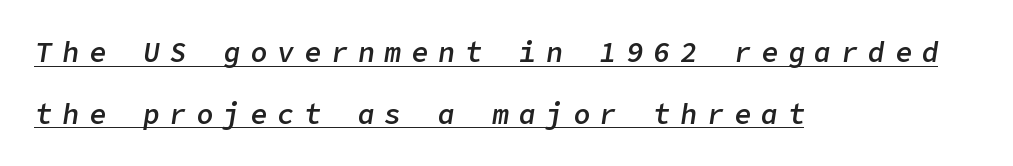
Q: Is the text bold? A: Semi-bold.
Q: Is the text italic (slanted)? A: Yes, it leans right by about 9 degrees.
Q: Is the text underlined? A: Yes.
Q: How is the paragraph aligned? A: Left-aligned.
Q: Is the spacing between letters normal or unusually wide? A: Unusually wide.
Q: Is the spacing between lines tight, normal or loose? A: Loose.
Q: Width (condensed, normal, or wide)? A: Normal.
Q: Stroke contrast? A: Low.
Q: x-height? A: Medium.
